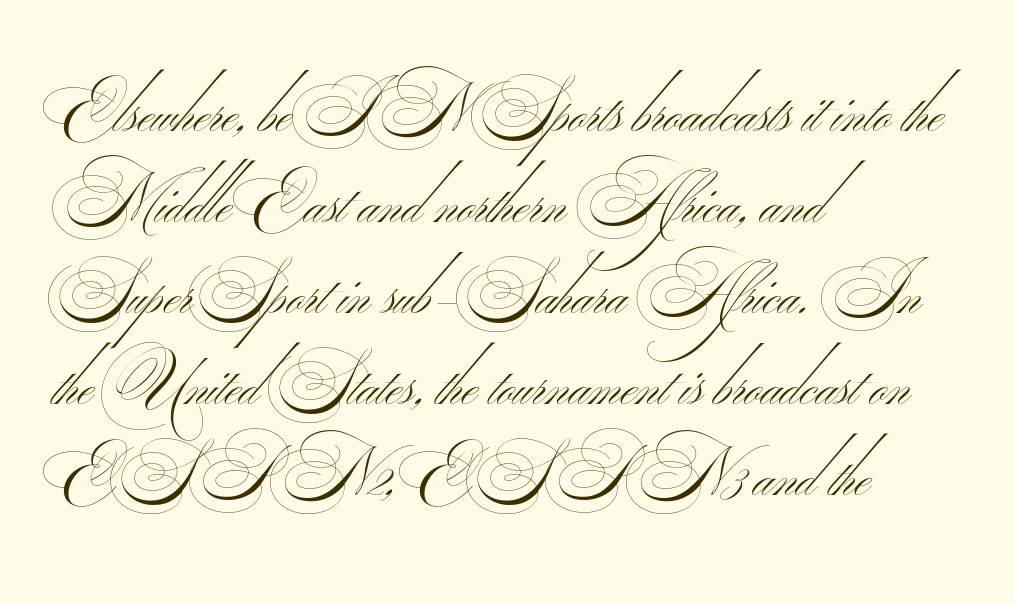
The passage shown is not bold in any degree. In terms of letterform style, serifs are entirely absent. The baseline area is clear. This sample has the flowing, uneven cadence of proportional lettering. How would I describe the line gaps? Plain and ordinary.
